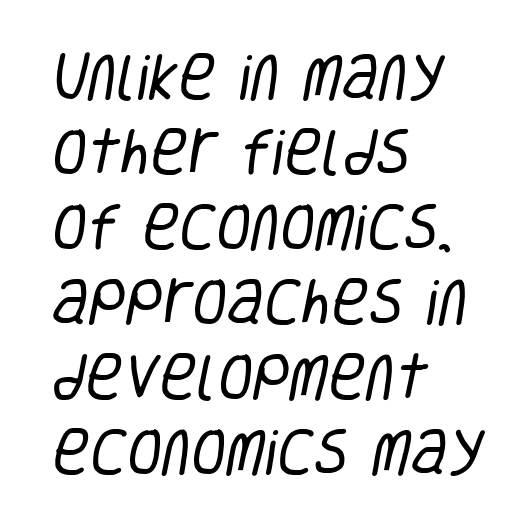
{"serif": "no", "bold": "no", "weight": "regular", "width": "condensed", "stroke_contrast": "low", "x_height": "large", "monospaced": "no", "underline": "no", "align": "left", "line_spacing": "normal", "line_spacing_ratio": 1.47, "letter_spacing": "normal", "letter_spacing_em": 0.0, "glyph_px": 51}
